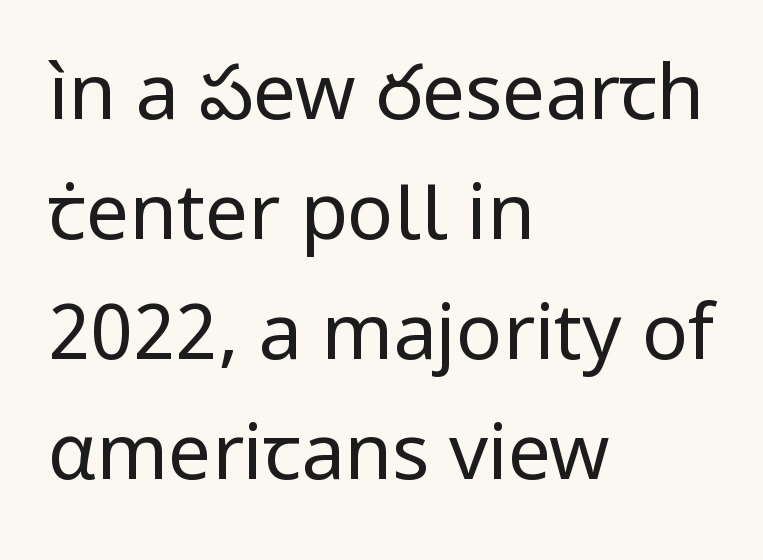
The passage shown is typed in a proportional face where columns would drift. No letter is thick-stroked: the sample isn't bold. I'd call this a sans setting — the letters go barefoot. This sample is left-justified, so line endings fall wherever the words run out. Here the glyphs are tracked normally, forming tight word shapes. It's the straight-up-and-down kind of type.
